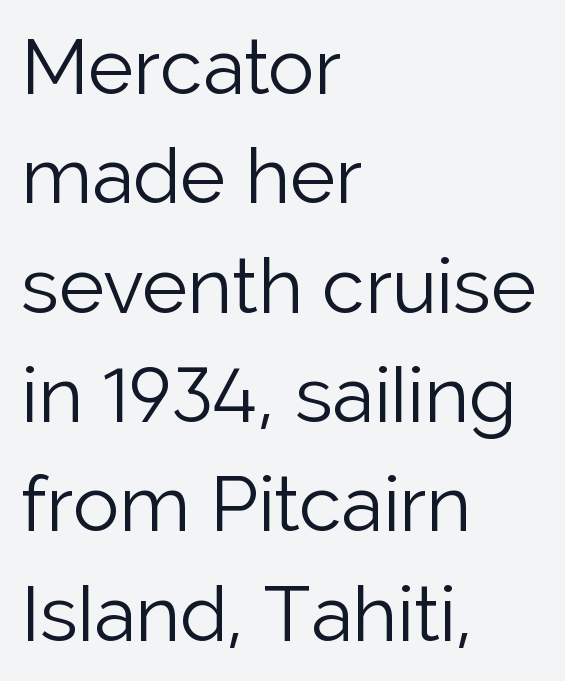
{"serif": "no", "italic": "no", "bold": "no", "weight": "light", "width": "normal", "stroke_contrast": "low", "x_height": "medium", "monospaced": "no", "underline": "no", "align": "left", "line_spacing": "normal", "line_spacing_ratio": 1.42, "letter_spacing": "normal", "letter_spacing_em": 0.0, "glyph_px": 77}
